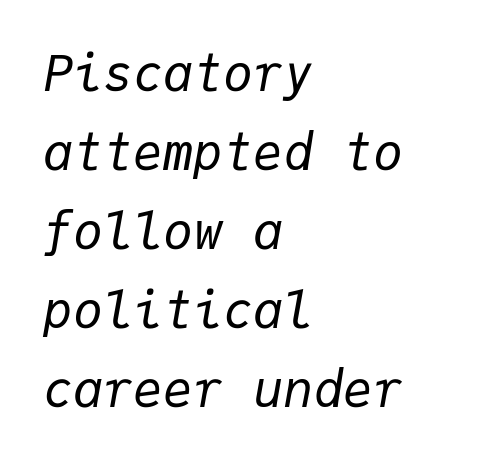
The image shows 50 px regular-weight type, italic (leaning right), monospaced; set left-aligned, normal line spacing (1.58x), normal letter spacing, not underlined; low stroke contrast and a medium x-height.
